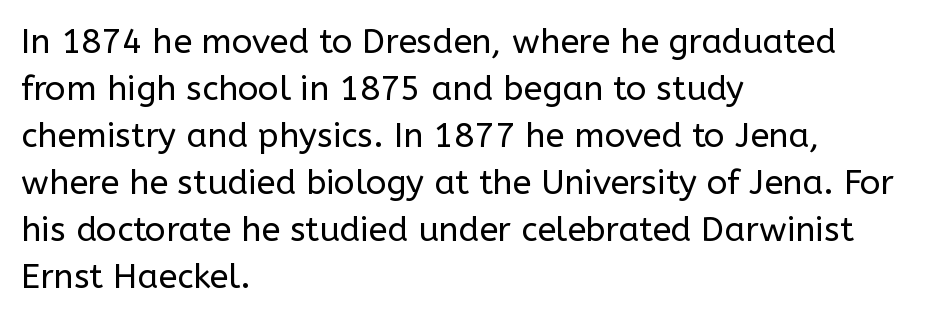
Q: Is the text bold? A: No.
Q: Is the text italic (slanted)? A: No, it is upright.
Q: Is the typeface a serif or a sans-serif typeface? A: Sans-serif.
Q: Is the text underlined? A: No.
Q: How is the paragraph aligned? A: Left-aligned.
Q: Is the spacing between letters normal or unusually wide? A: Normal.
Q: Is the spacing between lines tight, normal or loose? A: Normal.
Q: Width (condensed, normal, or wide)? A: Normal.
Q: Stroke contrast? A: Low.
Q: x-height? A: Medium.
Q: Monospaced? A: No.
